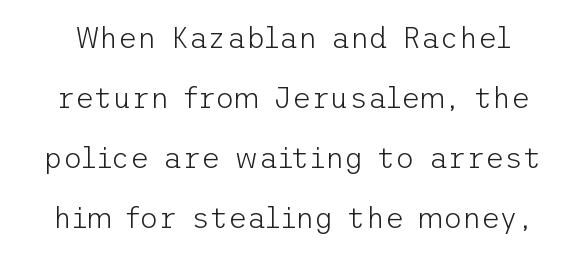
Stems here are at most as thick as an everyday book face. How would I describe the line gaps? Wide and relaxed. This sample uses an upright cut, with every glyph sitting square on the baseline. Check the space under the baseline: it is left empty. Stroke terminals: plain, sans-serif. Tracking value appears to be zero — textbook default spacing.
